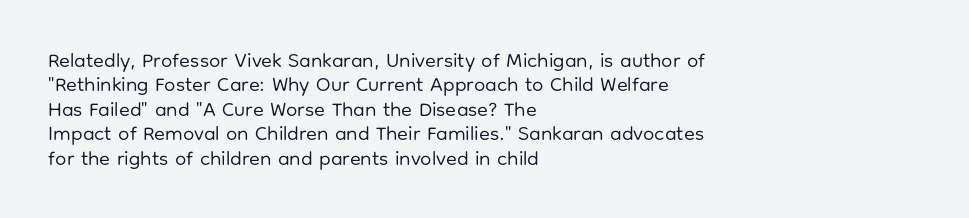
{"italic": "no", "bold": "no", "underline": "no", "align": "left", "line_spacing_ratio": 1.22, "letter_spacing": "normal", "letter_spacing_em": 0.0, "glyph_px": 20}
